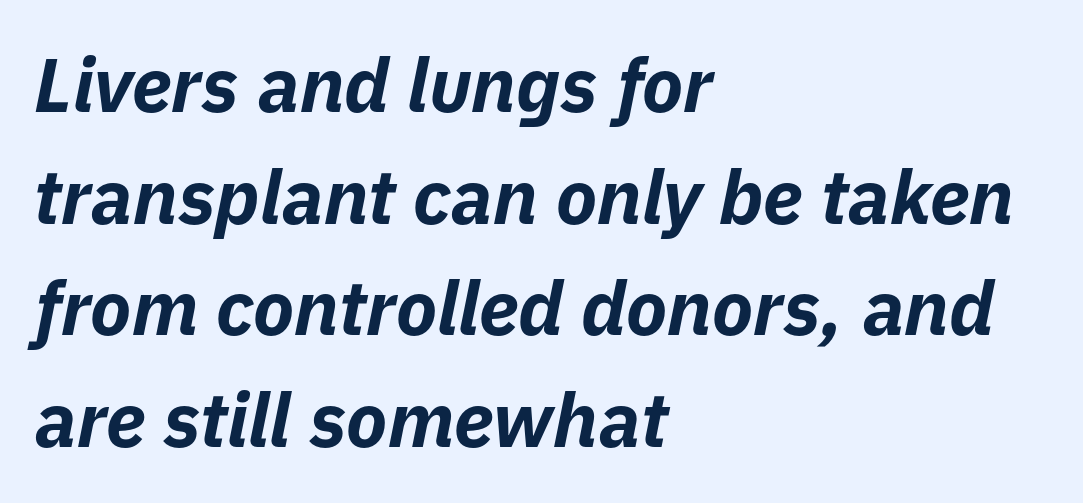
{"italic": "yes", "lean": "right", "slant_degrees": 11, "bold": "yes", "weight": "bold", "width": "normal", "stroke_contrast": "low", "x_height": "medium", "monospaced": "no", "underline": "no", "align": "left", "line_spacing": "normal", "line_spacing_ratio": 1.47, "letter_spacing": "normal", "letter_spacing_em": 0.0, "glyph_px": 76}
